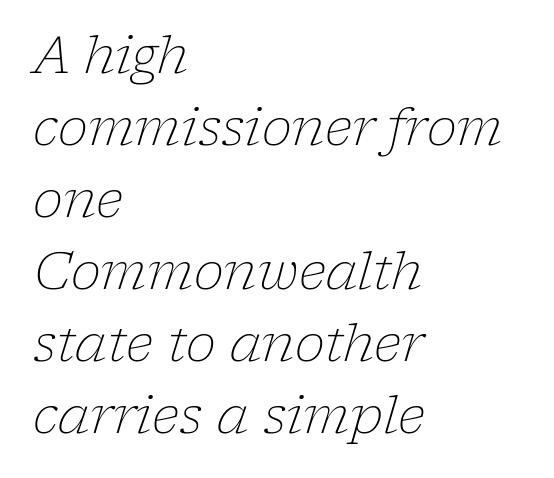
The image shows 51 px light serif type, italic (leaning right); set left-aligned, normal line spacing (1.41x), normal letter spacing, not underlined; low stroke contrast and a medium x-height.
